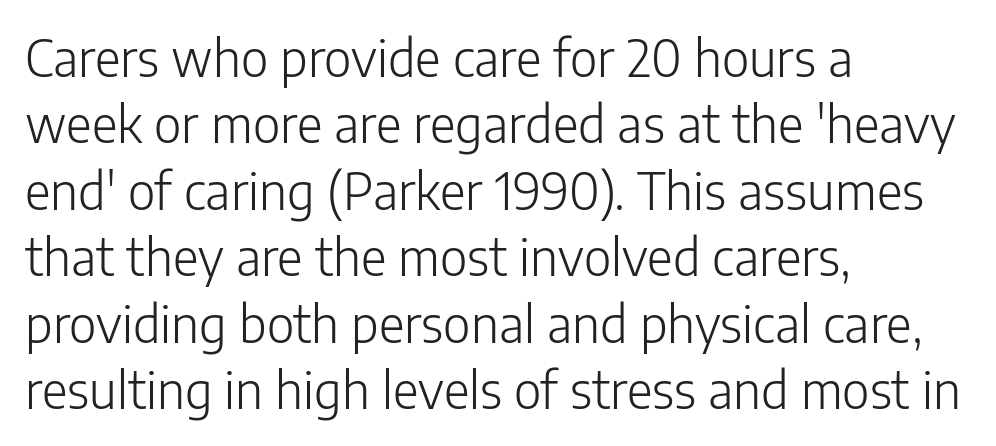
One glance says typical: line gaps are just what's usual. Honestly, there is no underline to notice here at all. Honestly, the letter spacing is just normal — you wouldn't notice it. Weight class: somewhere from thin through regular. Does the type have serifs? No, each stem ends abruptly.
